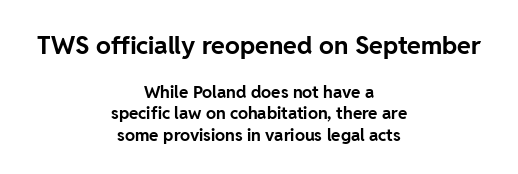
{"italic": "no", "bold": "yes", "underline": "no", "align": "center", "line_spacing": "normal", "line_spacing_ratio": 1.27, "letter_spacing": "normal", "letter_spacing_em": 0.0, "larger_block": "first", "size_ratio": 1.47, "glyph_px": 25}
